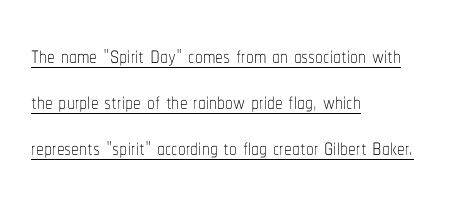
The image shows 31 px thin, condensed type, upright; set left-aligned, normal line spacing (1.49x), normal letter spacing, underlined; low stroke contrast and a medium x-height.
